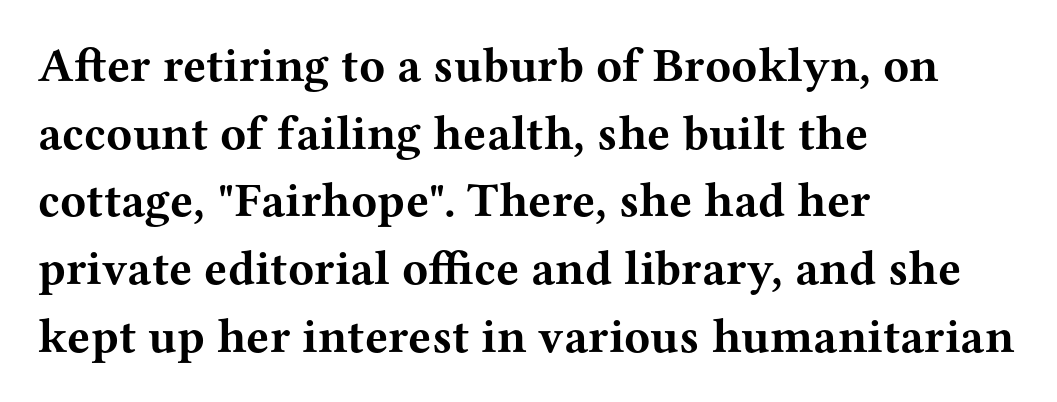
The image shows 48 px bold, wide serif type, upright; set left-aligned, normal line spacing (1.41x), normal letter spacing, not underlined; medium stroke contrast and a medium x-height.
